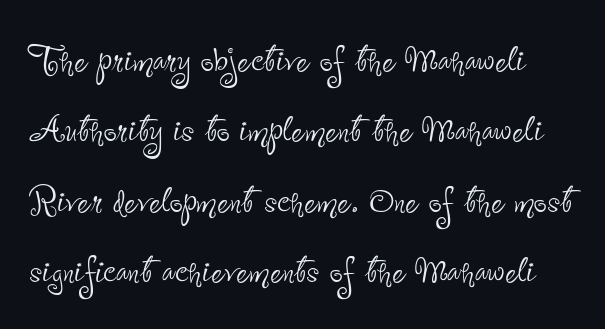
The image shows 46 px thin, condensed sans-serif type; set normal line spacing (1.53x), normal letter spacing, not underlined; low stroke contrast and a small x-height.
